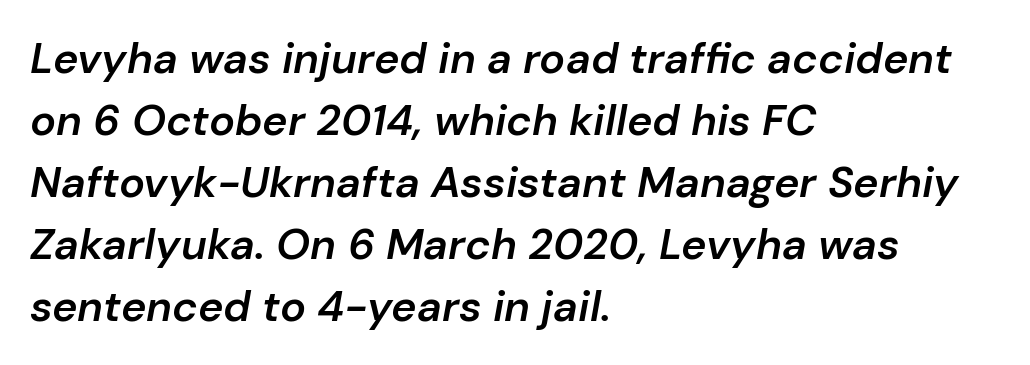
Q: Is the text bold? A: Semi-bold.
Q: Is the text italic (slanted)? A: Yes, it leans right by about 10 degrees.
Q: Is the text underlined? A: No.
Q: How is the paragraph aligned? A: Left-aligned.
Q: Is the spacing between letters normal or unusually wide? A: Normal.
Q: Is the spacing between lines tight, normal or loose? A: Normal.
Q: Width (condensed, normal, or wide)? A: Normal.
Q: Stroke contrast? A: Low.
Q: x-height? A: Medium.
Q: Monospaced? A: No.
